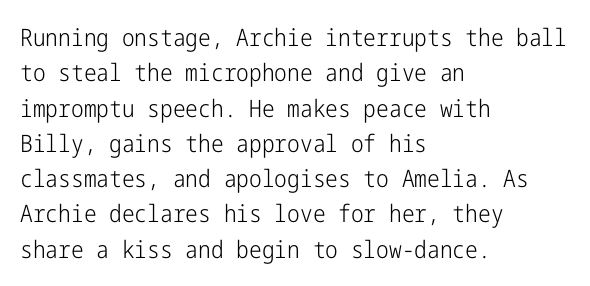
Tracking value appears to be zero — textbook default spacing. Posture: straight, roman, zero tilt. Leftover space on each line is placed entirely after the last word. This is not heavy type; no bold has been used.
